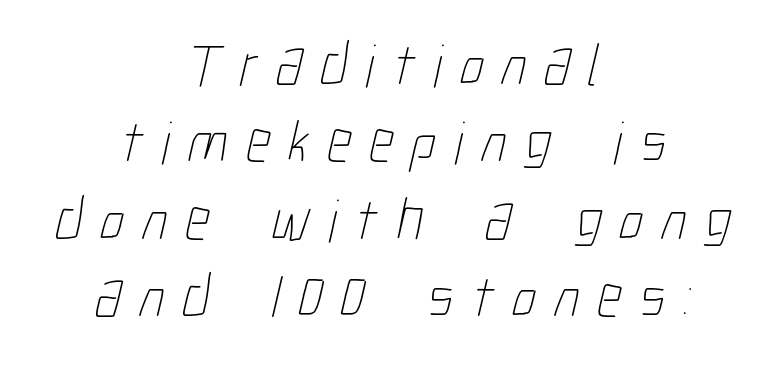
{"bold": "no", "weight": "thin", "width": "condensed", "stroke_contrast": "low", "x_height": "medium", "monospaced": "no", "underline": "no", "align": "center", "line_spacing": "normal", "line_spacing_ratio": 1.27, "letter_spacing": "wide", "letter_spacing_em": 0.29, "glyph_px": 61}
